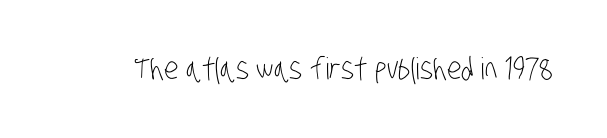
{"serif": "no", "bold": "no", "weight": "light", "width": "condensed", "stroke_contrast": "low", "x_height": "large", "monospaced": "no", "underline": "no", "letter_spacing": "normal", "letter_spacing_em": 0.0, "glyph_px": 30}
